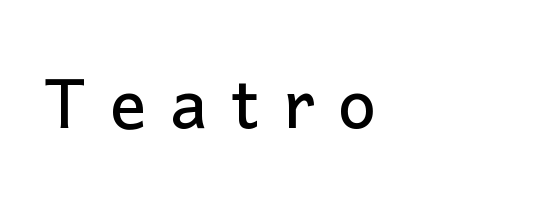
The image shows 68 px sans-serif type, upright; set left-aligned, unusually wide letter spacing (+0.35 em), not underlined; low stroke contrast and a medium x-height.
